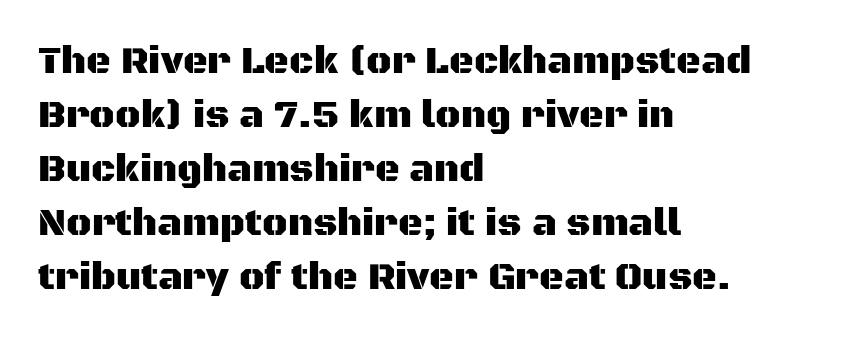
{"serif": "no", "italic": "no", "width": "normal", "stroke_contrast": "medium", "x_height": "large", "monospaced": "no", "underline": "no", "align": "left", "line_spacing": "normal", "line_spacing_ratio": 1.42, "letter_spacing": "normal", "letter_spacing_em": 0.0, "glyph_px": 38}
